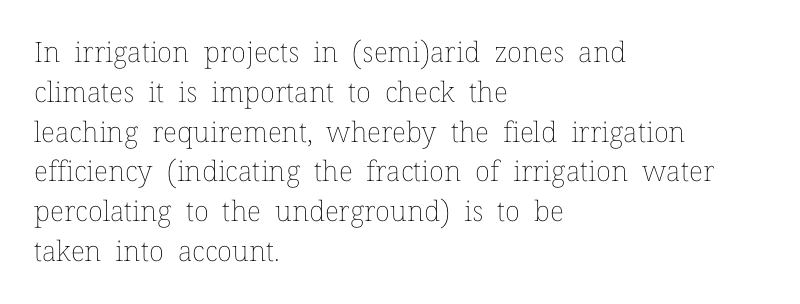
{"italic": "no", "bold": "no", "weight": "thin", "width": "normal", "stroke_contrast": "low", "x_height": "medium", "monospaced": "no", "underline": "no", "align": "left", "line_spacing": "normal", "line_spacing_ratio": 1.42, "letter_spacing": "normal", "letter_spacing_em": 0.0, "glyph_px": 28}
